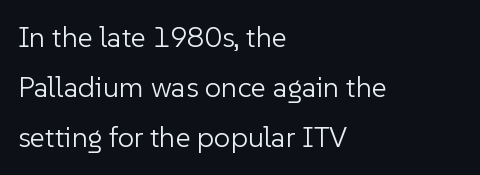
Q: Is the text bold? A: No.
Q: Is the text italic (slanted)? A: No, it is upright.
Q: Is the typeface a serif or a sans-serif typeface? A: Sans-serif.
Q: Is the text underlined? A: No.
Q: How is the paragraph aligned? A: Left-aligned.
Q: Is the spacing between letters normal or unusually wide? A: Normal.
Q: Width (condensed, normal, or wide)? A: Normal.
Q: Stroke contrast? A: Low.
Q: x-height? A: Medium.
Q: Monospaced? A: No.
